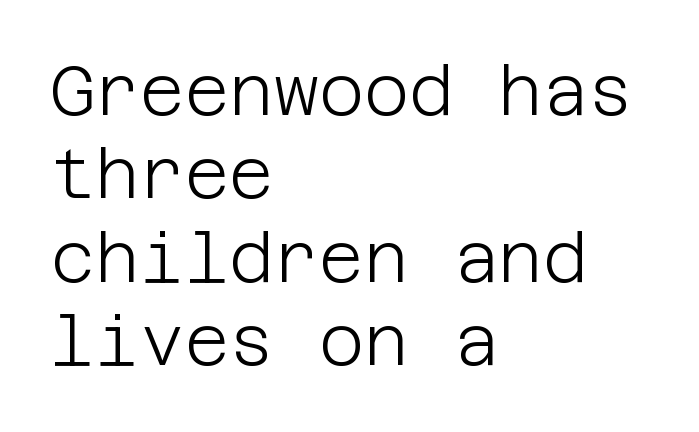
Q: Is the text bold? A: No.
Q: Is the text italic (slanted)? A: No, it is upright.
Q: Is the typeface a serif or a sans-serif typeface? A: Sans-serif.
Q: Is the text underlined? A: No.
Q: How is the paragraph aligned? A: Left-aligned.
Q: Is the spacing between letters normal or unusually wide? A: Normal.
Q: Width (condensed, normal, or wide)? A: Normal.
Q: Stroke contrast? A: Low.
Q: x-height? A: Large.
